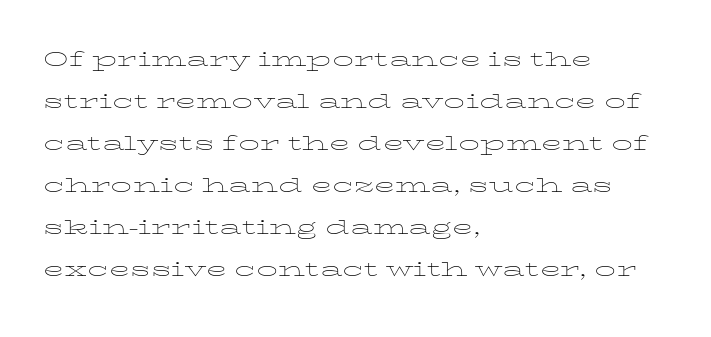
The image shows 28 px thin, wide type, upright; set left-aligned, normal line spacing (1.5x), normal letter spacing, not underlined; low stroke contrast and a medium x-height.
